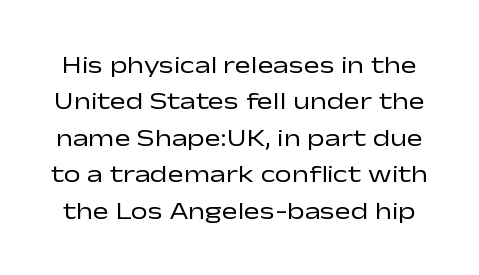
Q: Is the text bold? A: No.
Q: Is the text italic (slanted)? A: No, it is upright.
Q: Is the text underlined? A: No.
Q: Is the spacing between letters normal or unusually wide? A: Normal.
Q: Is the spacing between lines tight, normal or loose? A: Normal.
